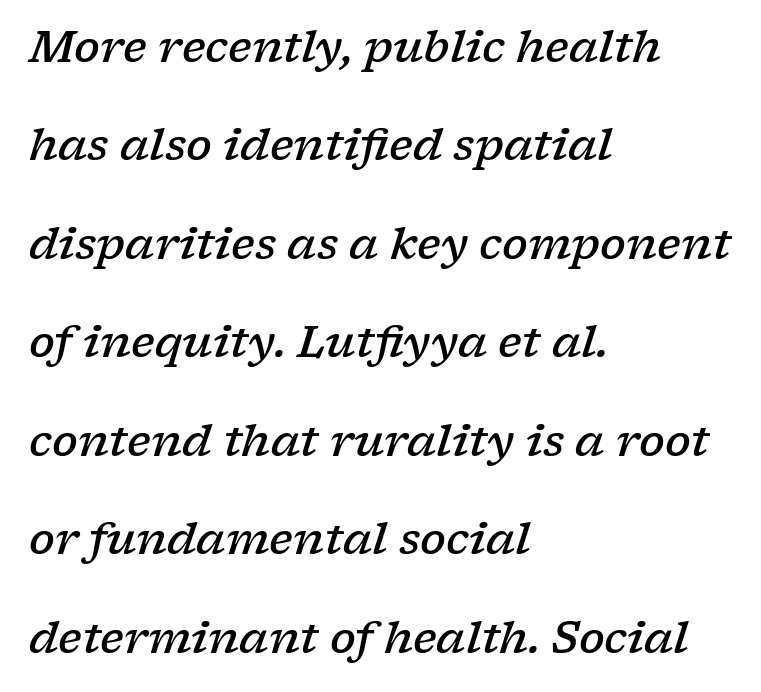
The space directly below the letters is spotless. You could not count columns in this text — the font is proportionally spaced. Observe the lean: these are italic letterforms. The leading is generous, giving the passage an open texture.
